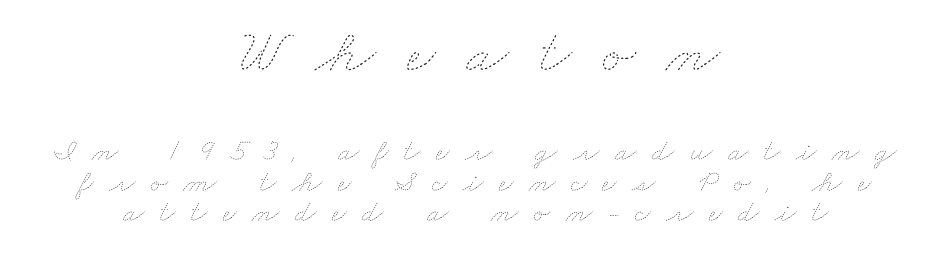
Q: Is the text bold? A: No.
Q: Is the text underlined? A: No.
Q: How is the paragraph aligned? A: Centered.
Q: Is the spacing between letters normal or unusually wide? A: Unusually wide.
Q: Is the spacing between lines tight, normal or loose? A: Tight.
Q: Which block of text is set in a larger size, the first (top) or the second (bottom)? A: The first (top) one.
Q: Width (condensed, normal, or wide)? A: Wide.
Q: Stroke contrast? A: Low.
Q: x-height? A: Small.
Q: Monospaced? A: No.
